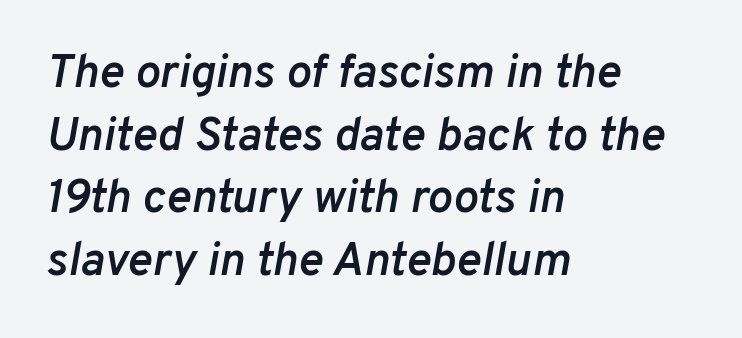
This block has exactly the height ordinary leading produces. Letters rest on an invisible, unmarked baseline. Italic: yes, the glyphs are oblique. Here the designer chose a conventional face with non-uniform glyph widths.
